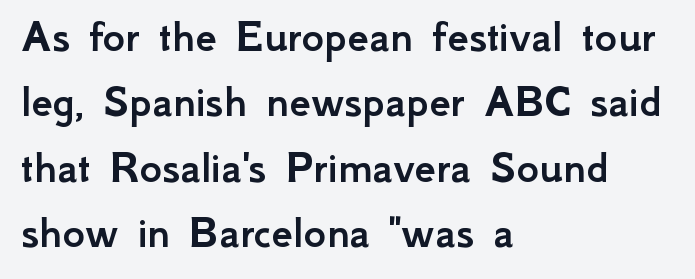
These lines keep a tight, regular rhythm from letter to letter. Notice how the stems are strictly vertical — no italics here. The passage shown stacks its lines at a standard gap. In terms of letterform style, serifs are entirely absent. Left-aligned paragraph, ragged on the right. The rendering uses natural spacing where letterforms have individual widths.
